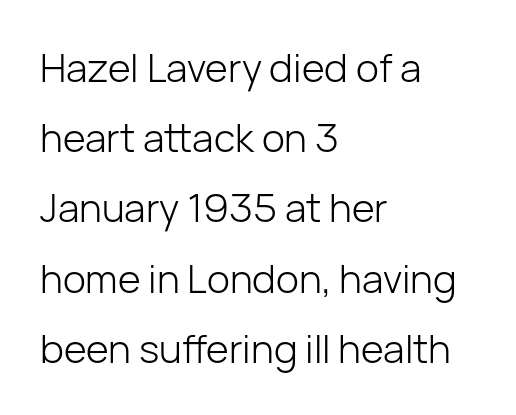
Q: Is the text bold? A: No.
Q: Is the text italic (slanted)? A: No, it is upright.
Q: Is the typeface a serif or a sans-serif typeface? A: Sans-serif.
Q: Is the text underlined? A: No.
Q: How is the paragraph aligned? A: Left-aligned.
Q: Is the spacing between letters normal or unusually wide? A: Normal.
Q: Width (condensed, normal, or wide)? A: Normal.
Q: Stroke contrast? A: Low.
Q: x-height? A: Medium.
Q: Monospaced? A: No.
